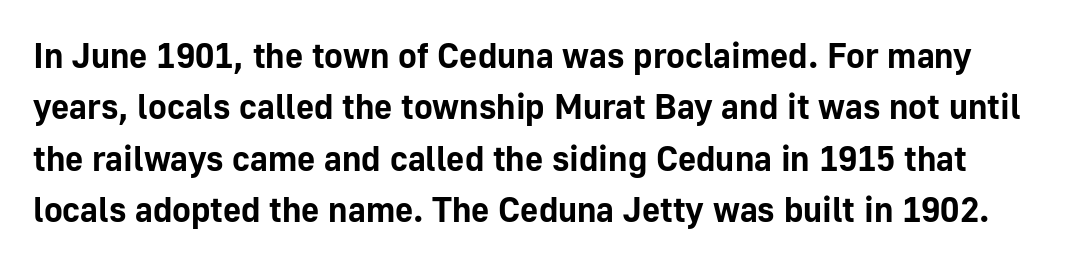
Vertically, the passage feels balanced, rows spaced as you'd expect. The glyphs have the mass of a bold cut. Here the designer chose a conventional face with non-uniform glyph widths. A typesetter would call this zero additional tracking. Underline: absent. Classification — sans serif.
